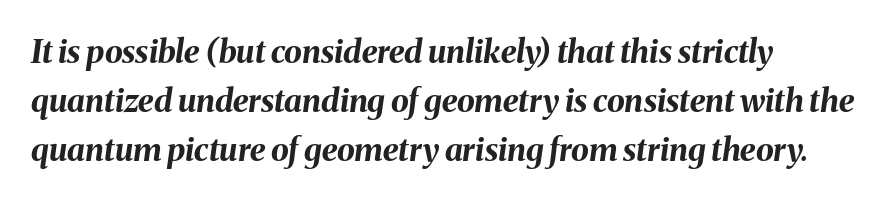
{"italic": "yes", "lean": "right", "slant_degrees": 8, "bold": "yes", "weight": "bold", "width": "normal", "stroke_contrast": "medium", "x_height": "medium", "monospaced": "no", "underline": "no", "align": "left", "line_spacing": "normal", "line_spacing_ratio": 1.53, "letter_spacing": "normal", "letter_spacing_em": 0.0, "glyph_px": 32}
